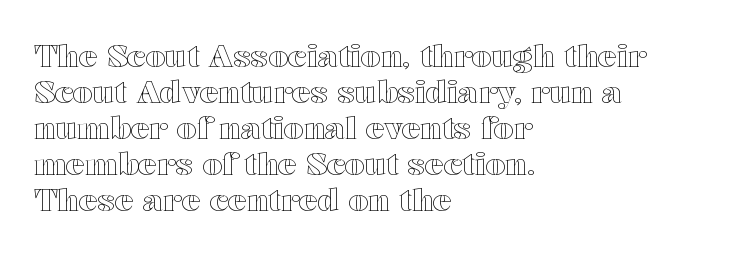
The image shows 31 px wide type, upright; set left-aligned, line spacing 1.16x, normal letter spacing, not underlined; a medium x-height.
